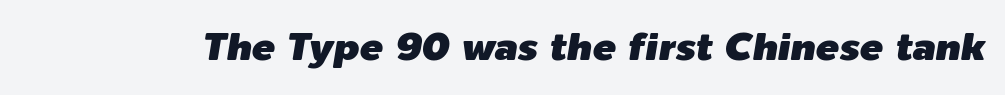
The image shows 39 px text type, italic (leaning right); set normal letter spacing, not underlined; low stroke contrast and a medium x-height.
